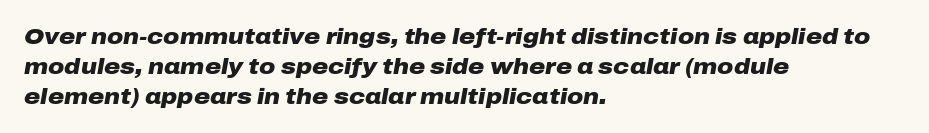
Q: Is the text bold? A: Yes.
Q: Is the text italic (slanted)? A: Yes, it leans right by about 10 degrees.
Q: Is the text underlined? A: No.
Q: How is the paragraph aligned? A: Left-aligned.
Q: Is the spacing between letters normal or unusually wide? A: Normal.
Q: Is the spacing between lines tight, normal or loose? A: Normal.
